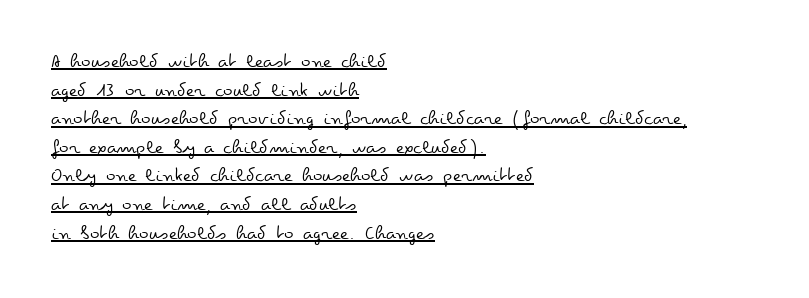
Default kerning and tracking; the words read as compact shapes. These lines were composed using upright roman letters. Somebody hit Ctrl+U on this one — the words are underlined. If you measured baseline to baseline, you'd find a middling distance. The setting favours the left margin, as ordinary paragraphs usually do.
